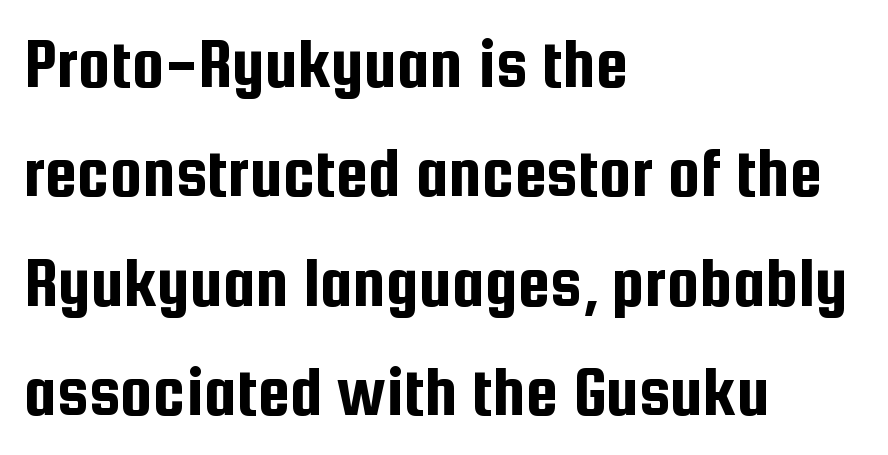
The rendering uses natural spacing where letterforms have individual widths. Every character sits straight up, as roman type does. Reading down the block, your eye returns to a fixed left position each line. The block of text has a typical density, with ordinary space between rows. The text was rendered using a sans face with plain stroke endings.
